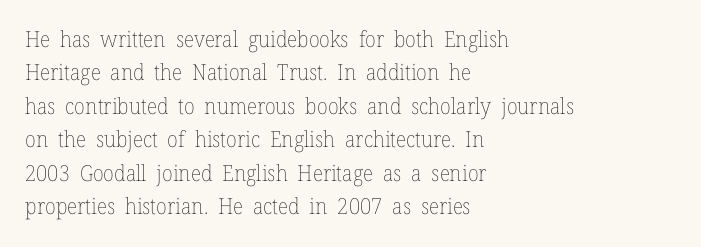
Q: Is the text bold? A: No.
Q: Is the text italic (slanted)? A: No, it is upright.
Q: Is the text underlined? A: No.
Q: How is the paragraph aligned? A: Left-aligned.
Q: Is the spacing between letters normal or unusually wide? A: Normal.
Q: Is the spacing between lines tight, normal or loose? A: Normal.
